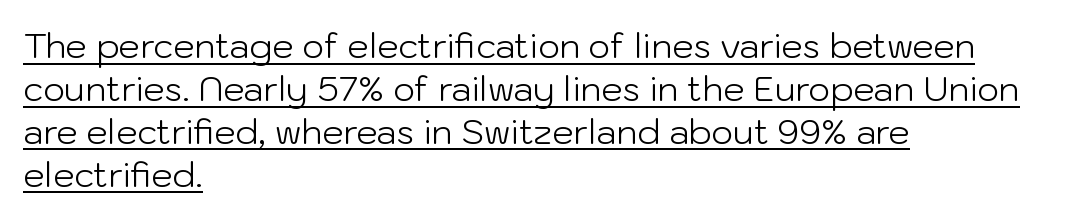
Q: Is the text bold? A: No.
Q: Is the text italic (slanted)? A: No, it is upright.
Q: Is the typeface a serif or a sans-serif typeface? A: Sans-serif.
Q: Is the text underlined? A: Yes.
Q: How is the paragraph aligned? A: Left-aligned.
Q: Is the spacing between letters normal or unusually wide? A: Normal.
Q: Is the spacing between lines tight, normal or loose? A: Normal.
Q: Width (condensed, normal, or wide)? A: Normal.
Q: Stroke contrast? A: Low.
Q: x-height? A: Medium.
Q: Monospaced? A: No.
